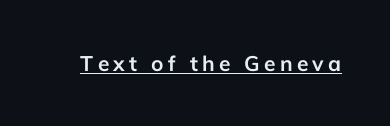
Q: Is the text bold? A: Yes.
Q: Is the text italic (slanted)? A: No, it is upright.
Q: Is the text underlined? A: Yes.
Q: Is the spacing between letters normal or unusually wide? A: Unusually wide.
